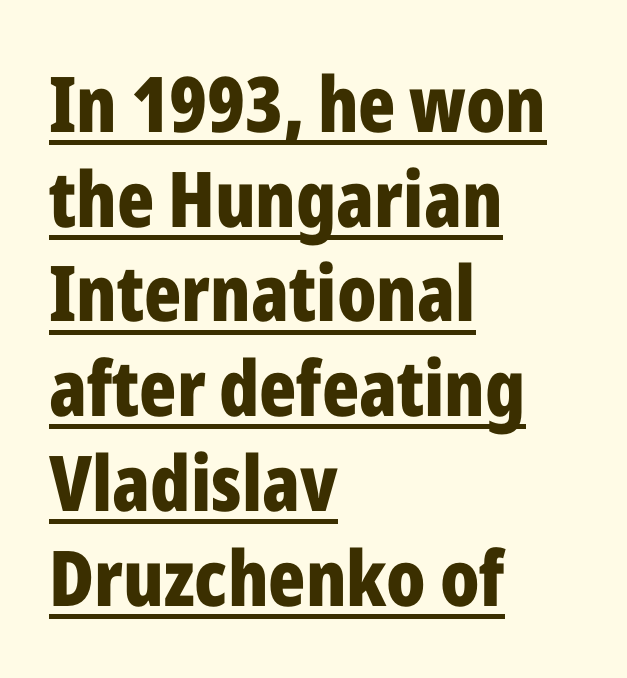
{"serif": "no", "italic": "no", "bold": "yes", "weight": "bold", "width": "condensed", "stroke_contrast": "low", "x_height": "medium", "monospaced": "no", "underline": "yes", "align": "left", "line_spacing_ratio": 1.23, "letter_spacing": "normal", "letter_spacing_em": 0.0, "glyph_px": 77}
